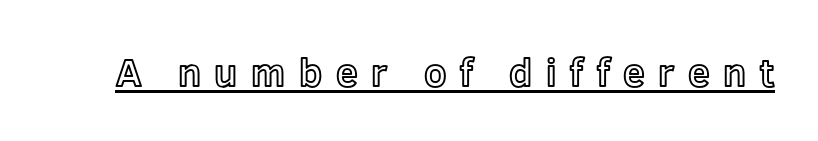
The image shows 39 px text type, upright; set unusually wide letter spacing (+0.35 em), underlined; a medium x-height.
